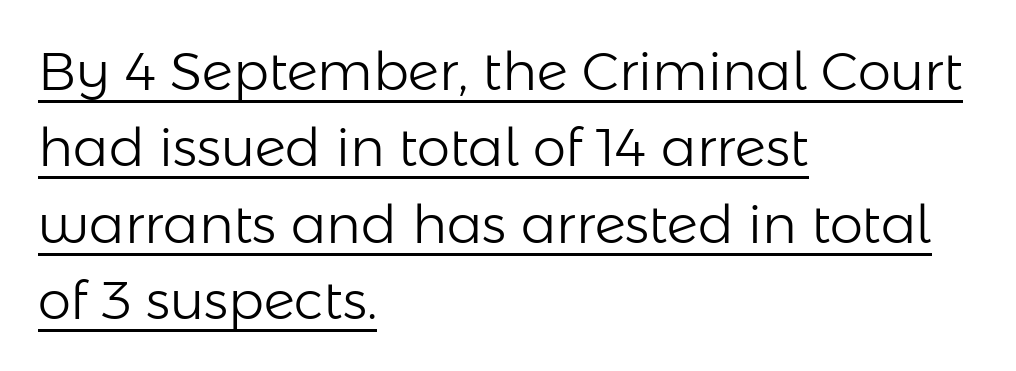
The image shows 53 px light sans-serif type, upright; set left-aligned, normal line spacing (1.44x), normal letter spacing, underlined; low stroke contrast and a medium x-height.
